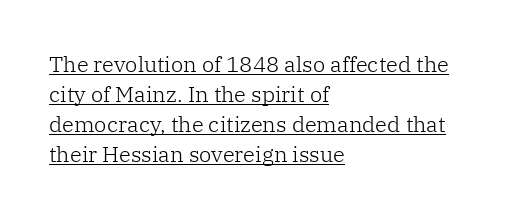
Stroke thickness stays within the range of a standard reading face or lighter. Words appear dense and cohesive because spacing is normal. Every word sits above its own underline. Normally led — the rows are evenly, conventionally spaced. The rendering anchors every line to the left-hand side.
